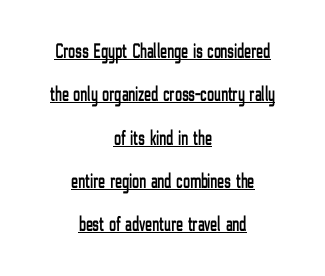
Q: Is the text italic (slanted)? A: No, it is upright.
Q: Is the text underlined? A: Yes.
Q: How is the paragraph aligned? A: Centered.
Q: Is the spacing between letters normal or unusually wide? A: Normal.
Q: Is the spacing between lines tight, normal or loose? A: Loose.
